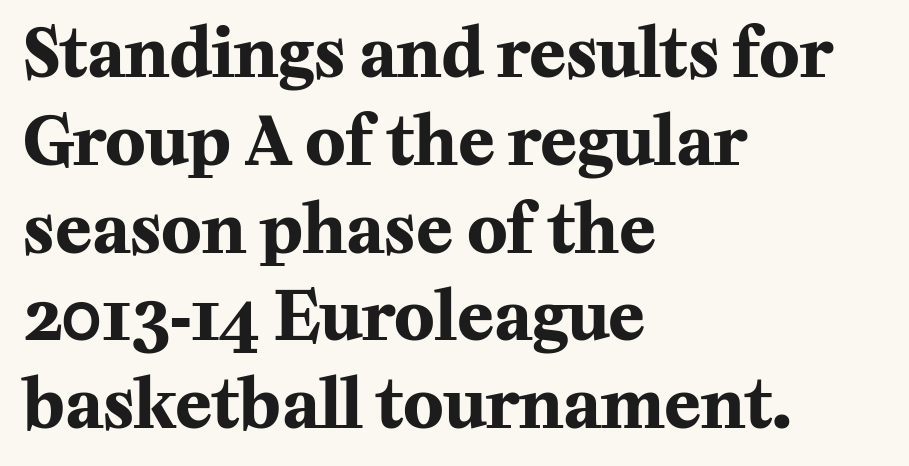
{"serif": "yes", "italic": "no", "bold": "yes", "weight": "bold", "width": "normal", "stroke_contrast": "medium", "x_height": "medium", "monospaced": "no", "underline": "no", "align": "left", "line_spacing": "normal", "line_spacing_ratio": 1.31, "letter_spacing": "normal", "letter_spacing_em": 0.0, "glyph_px": 67}
